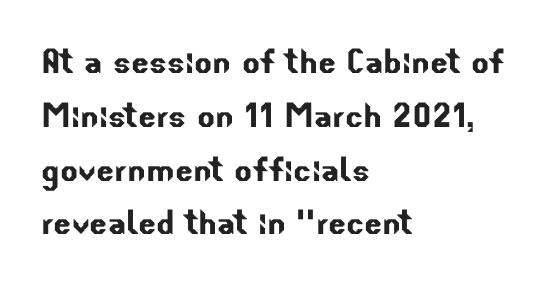
The image shows 42 px sans-serif type; set left-aligned, normal line spacing (1.28x), normal letter spacing, not underlined; low stroke contrast and a small x-height.
